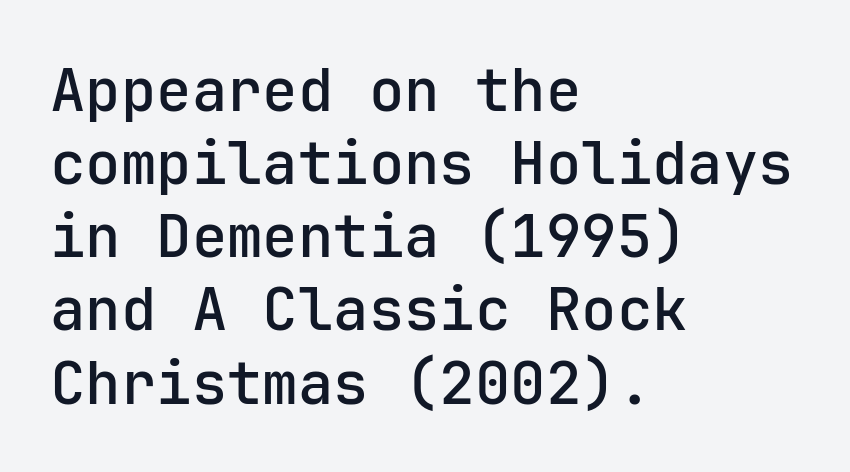
{"serif": "no", "italic": "no", "bold": "semi", "weight": "semibold", "width": "normal", "stroke_contrast": "low", "x_height": "medium", "underline": "no", "align": "left", "line_spacing_ratio": 1.24, "letter_spacing": "normal", "letter_spacing_em": 0.0, "glyph_px": 59}
